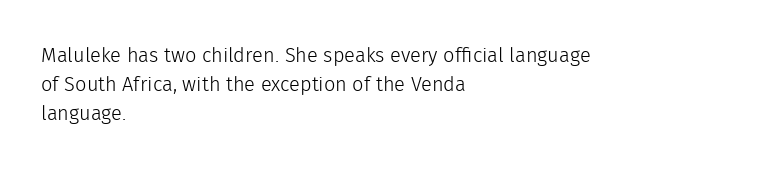
A normal amount of white space separates one row of letters from the next. The foot of each line stays bare and open. The ragged edge is on the right, which tells us the setting is flush left. This sample uses an upright cut, with every glyph sitting square on the baseline. No chunkiness to these letters — they're not bold. Does extra space separate the letters? No, they use regular spacing.
